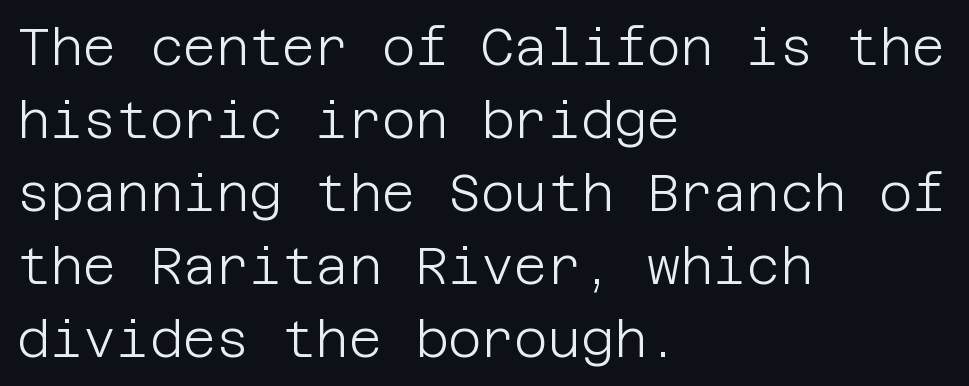
Q: Is the text bold? A: No.
Q: Is the text italic (slanted)? A: No, it is upright.
Q: Is the typeface a serif or a sans-serif typeface? A: Sans-serif.
Q: Is the text underlined? A: No.
Q: How is the paragraph aligned? A: Left-aligned.
Q: Is the spacing between letters normal or unusually wide? A: Normal.
Q: Is the spacing between lines tight, normal or loose? A: Normal.
Q: Width (condensed, normal, or wide)? A: Normal.
Q: Stroke contrast? A: Low.
Q: x-height? A: Large.
